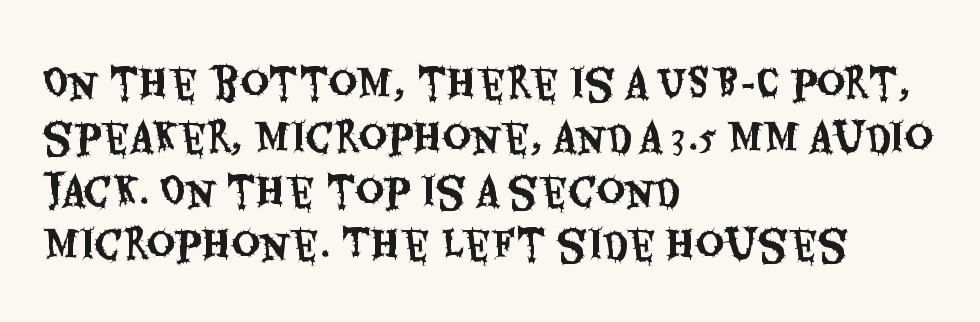
{"serif": "no", "italic": "no", "width": "condensed", "stroke_contrast": "medium", "x_height": "large", "monospaced": "no", "underline": "no", "align": "left", "line_spacing": "normal", "line_spacing_ratio": 1.38, "letter_spacing": "normal", "letter_spacing_em": 0.0, "glyph_px": 39}
